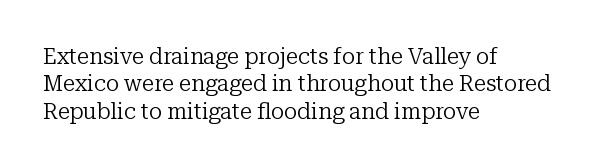
Q: Is the text bold? A: No.
Q: Is the text italic (slanted)? A: No, it is upright.
Q: Is the text underlined? A: No.
Q: How is the paragraph aligned? A: Left-aligned.
Q: Is the spacing between letters normal or unusually wide? A: Normal.
Q: Is the spacing between lines tight, normal or loose? A: Normal.
